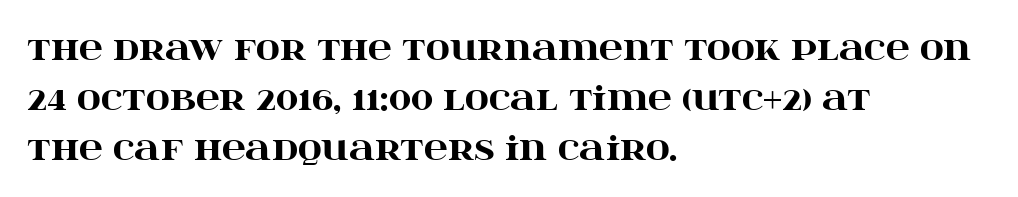
Q: Is the text bold? A: Yes.
Q: Is the text italic (slanted)? A: No, it is upright.
Q: Is the typeface a serif or a sans-serif typeface? A: Serif.
Q: Is the text underlined? A: No.
Q: How is the paragraph aligned? A: Left-aligned.
Q: Is the spacing between letters normal or unusually wide? A: Normal.
Q: Is the spacing between lines tight, normal or loose? A: Normal.
Q: Width (condensed, normal, or wide)? A: Wide.
Q: Stroke contrast? A: High.
Q: x-height? A: Large.
Q: Monospaced? A: No.
